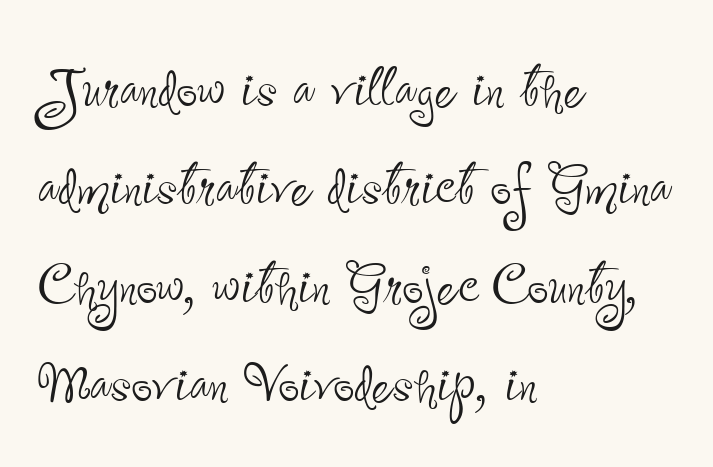
Q: Is the text bold? A: No.
Q: Is the text italic (slanted)? A: Yes.
Q: Is the typeface a serif or a sans-serif typeface? A: Sans-serif.
Q: Is the text underlined? A: No.
Q: How is the paragraph aligned? A: Left-aligned.
Q: Is the spacing between letters normal or unusually wide? A: Normal.
Q: Is the spacing between lines tight, normal or loose? A: Normal.
Q: Width (condensed, normal, or wide)? A: Condensed.
Q: Stroke contrast? A: Low.
Q: x-height? A: Small.
Q: Monospaced? A: No.
